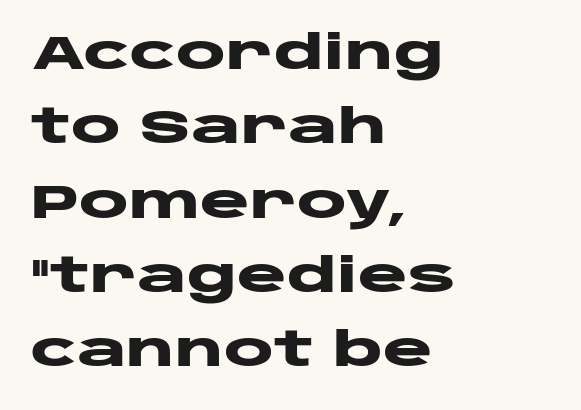
{"serif": "no", "italic": "no", "bold": "yes", "weight": "heavy", "width": "wide", "stroke_contrast": "low", "x_height": "large", "monospaced": "no", "underline": "no", "align": "left", "line_spacing": "normal", "line_spacing_ratio": 1.58, "letter_spacing": "normal", "letter_spacing_em": 0.0, "glyph_px": 47}
